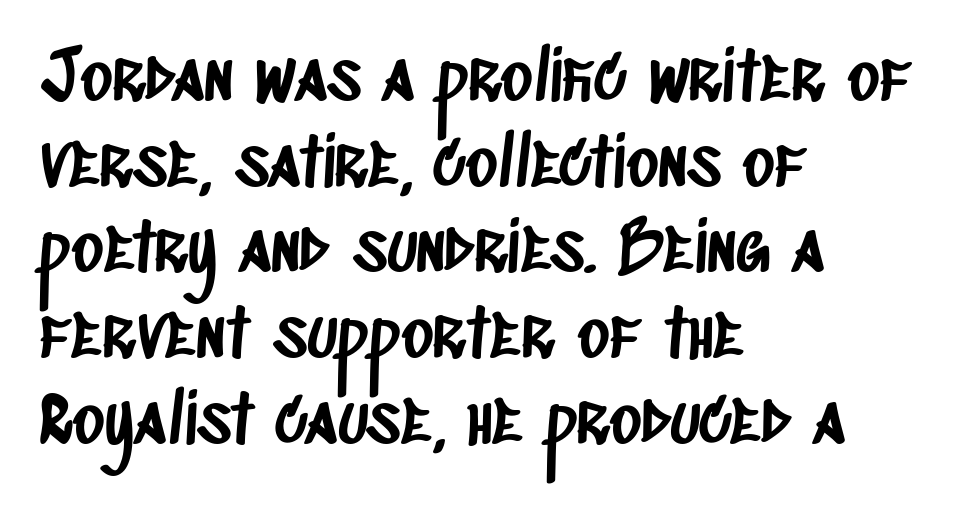
{"serif": "no", "width": "condensed", "stroke_contrast": "low", "x_height": "large", "monospaced": "no", "underline": "no", "align": "left", "line_spacing": "normal", "line_spacing_ratio": 1.26, "letter_spacing": "normal", "letter_spacing_em": 0.0, "glyph_px": 68}
